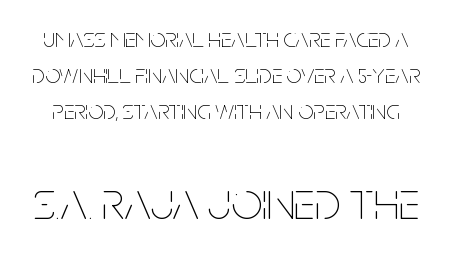
Q: Is the text bold? A: No.
Q: Is the text italic (slanted)? A: No, it is upright.
Q: Is the text underlined? A: No.
Q: Is the spacing between letters normal or unusually wide? A: Normal.
Q: Is the spacing between lines tight, normal or loose? A: Normal.
Q: Which block of text is set in a larger size, the first (top) or the second (bottom)? A: The second (bottom) one.
Q: Width (condensed, normal, or wide)? A: Condensed.
Q: Stroke contrast? A: Low.
Q: x-height? A: Large.
Q: Monospaced? A: No.
